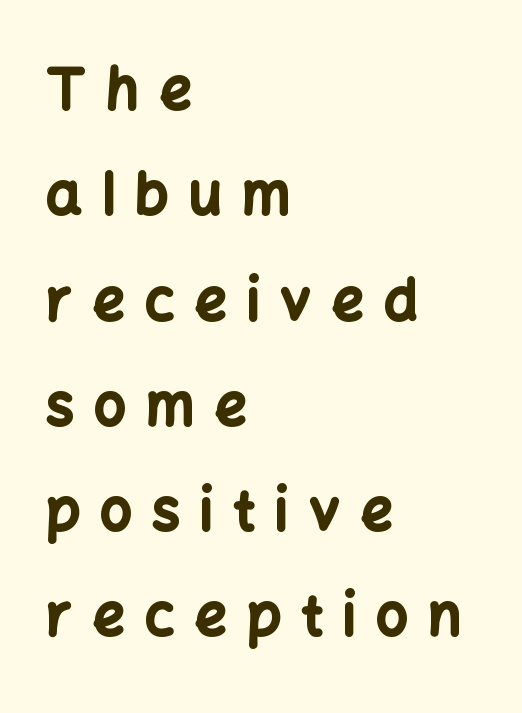
Leftover space on each line is placed entirely after the last word. In terms of posture, this sample is upright. How are the letters spaced? Widely, with obvious added tracking. Proportional: the letters do not fall into vertical columns. This is sans-serif lettering, the kind often seen on screens and signage.
